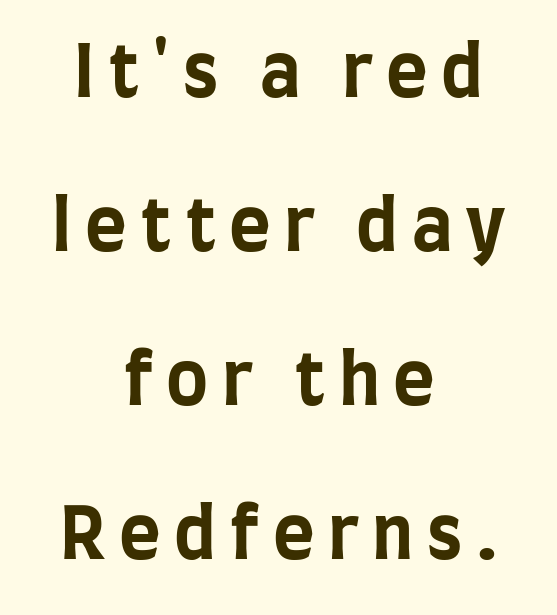
Which margin do the lines hug? Neither — every line sits in the middle. The words here are not underlined. Notice how the stems are strictly vertical — no italics here. Vertically, the passage feels expansive, rows floating well apart.
